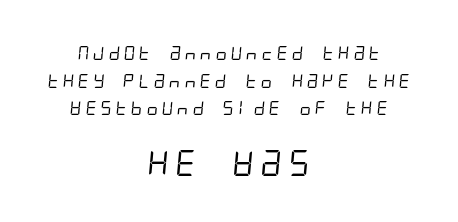
Q: Is the text bold? A: No.
Q: Is the text underlined? A: No.
Q: How is the paragraph aligned? A: Centered.
Q: Is the spacing between lines tight, normal or loose? A: Loose.
Q: Which block of text is set in a larger size, the first (top) or the second (bottom)? A: The second (bottom) one.
